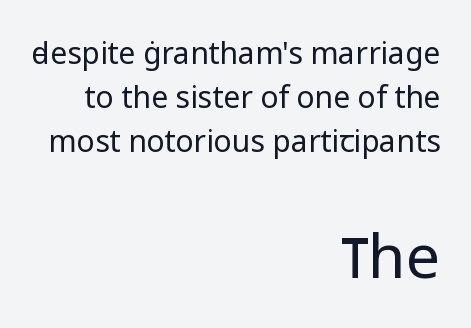
You get the small type first, then a jump to larger type. Font category for this specimen: sans-serif. Each letter keeps its own natural width here, so spacing adapts to shape. Vertical stems look standard width or narrower in stroke.
